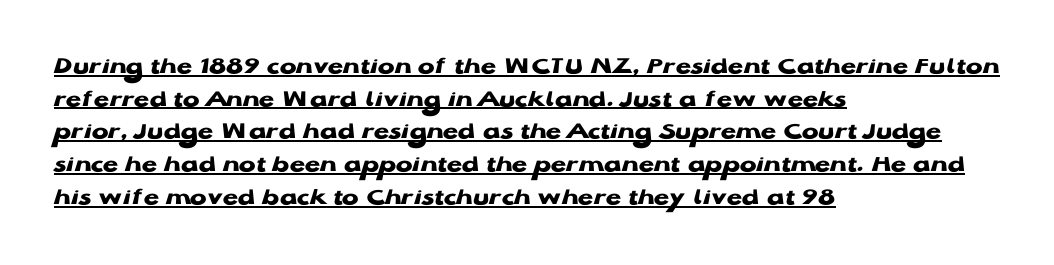
Compared with typical body copy, the letter spacing here is the same. Descenders here cross a horizontal rule under the line. This block has exactly the height ordinary leading produces. A typesetter would mark this as roman, not italic. Students, this is bold: see how much ink each stroke carries.
